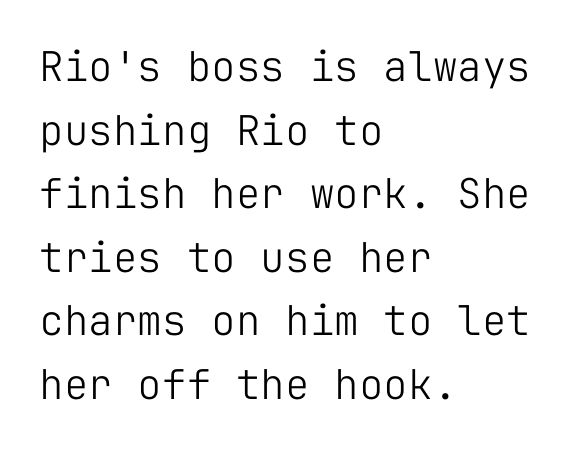
The image shows 41 px light sans-serif type, upright, monospaced; set left-aligned, normal line spacing (1.55x), normal letter spacing, not underlined; low stroke contrast and a medium x-height.
